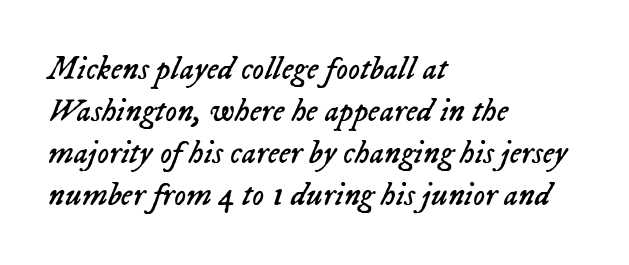
{"italic": "yes", "lean": "right", "slant_degrees": 23, "bold": "no", "weight": "regular", "width": "normal", "stroke_contrast": "low", "x_height": "medium", "monospaced": "no", "underline": "no", "align": "left", "line_spacing": "normal", "line_spacing_ratio": 1.27, "letter_spacing": "normal", "letter_spacing_em": 0.0, "glyph_px": 33}
